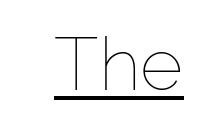
{"italic": "no", "bold": "no", "weight": "thin", "width": "normal", "stroke_contrast": "low", "x_height": "medium", "monospaced": "no", "underline": "yes", "letter_spacing": "normal", "letter_spacing_em": 0.0, "glyph_px": 74}
